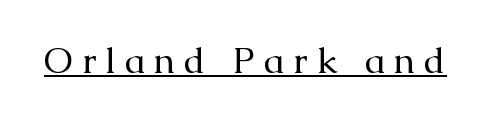
Q: Is the text bold? A: No.
Q: Is the text italic (slanted)? A: No, it is upright.
Q: Is the typeface a serif or a sans-serif typeface? A: Serif.
Q: Is the text underlined? A: Yes.
Q: Is the spacing between letters normal or unusually wide? A: Unusually wide.
Q: Width (condensed, normal, or wide)? A: Normal.
Q: Stroke contrast? A: Medium.
Q: x-height? A: Medium.
Q: Monospaced? A: No.
